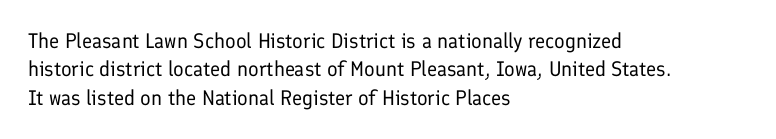
Q: Is the text bold? A: No.
Q: Is the text italic (slanted)? A: No, it is upright.
Q: Is the text underlined? A: No.
Q: How is the paragraph aligned? A: Left-aligned.
Q: Is the spacing between letters normal or unusually wide? A: Normal.
Q: Is the spacing between lines tight, normal or loose? A: Normal.
